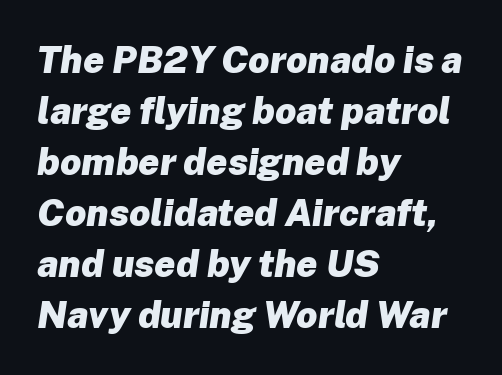
Q: Is the text bold? A: Yes.
Q: Is the text italic (slanted)? A: Yes, it leans right by about 8 degrees.
Q: Is the text underlined? A: No.
Q: How is the paragraph aligned? A: Left-aligned.
Q: Is the spacing between letters normal or unusually wide? A: Normal.
Q: Is the spacing between lines tight, normal or loose? A: Normal.
Q: Width (condensed, normal, or wide)? A: Normal.
Q: Stroke contrast? A: Low.
Q: x-height? A: Medium.
Q: Monospaced? A: No.
